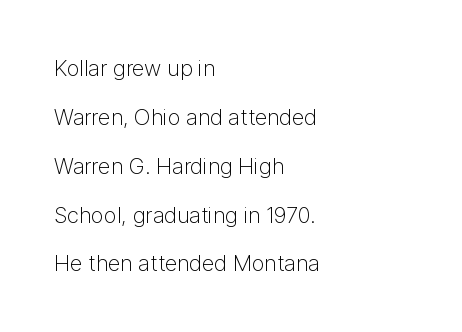
The line-height multiplier appears high, well above default. The specimen omits any rule beneath the text block's lines. The type is set solid horizontally, with unmodified tracking. The strokes are not fattened; the text isn't bold.
